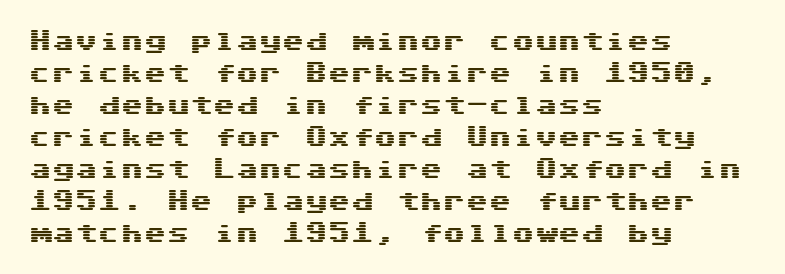
The image shows 23 px text type, upright; set left-aligned, normal line spacing (1.39x), normal letter spacing, not underlined.
